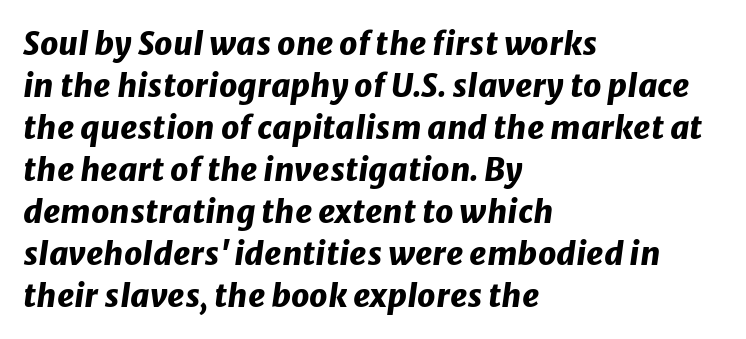
{"italic": "yes", "lean": "right", "slant_degrees": 8, "bold": "yes", "weight": "heavy", "width": "normal", "stroke_contrast": "low", "x_height": "medium", "monospaced": "no", "underline": "no", "align": "left", "line_spacing": "normal", "line_spacing_ratio": 1.31, "letter_spacing": "normal", "letter_spacing_em": 0.0, "glyph_px": 32}
